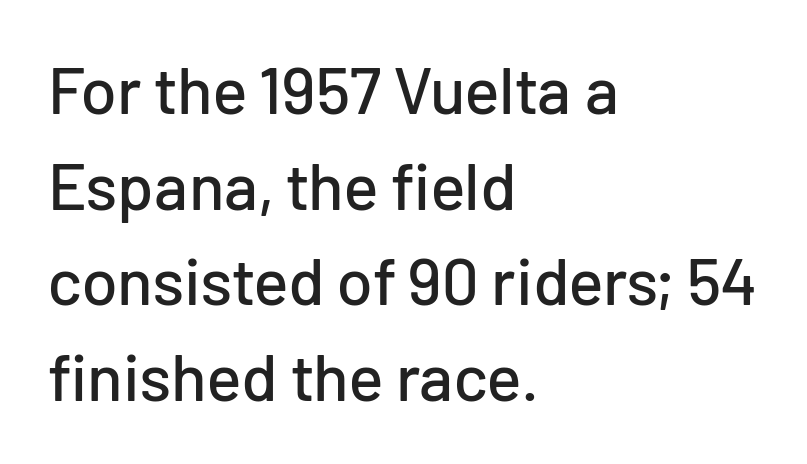
The image shows 66 px sans-serif type, upright; set left-aligned, normal line spacing (1.45x), normal letter spacing, not underlined; low stroke contrast and a medium x-height.
